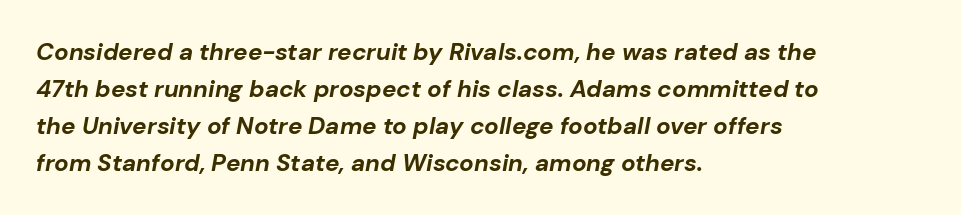
{"italic": "yes", "lean": "right", "slant_degrees": 10, "bold": "yes", "underline": "no", "align": "left", "line_spacing": "normal", "line_spacing_ratio": 1.54, "letter_spacing": "normal", "letter_spacing_em": 0.0, "glyph_px": 24}
